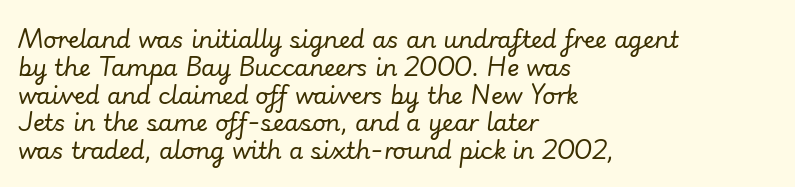
{"italic": "yes", "lean": "right", "slant_degrees": 7, "bold": "no", "underline": "no", "align": "left", "line_spacing_ratio": 1.21, "letter_spacing": "normal", "letter_spacing_em": 0.0, "glyph_px": 23}
